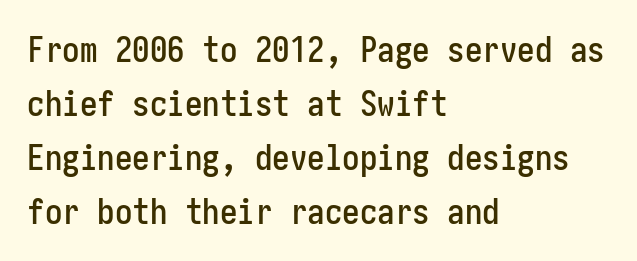
Q: Is the text italic (slanted)? A: No, it is upright.
Q: Is the typeface a serif or a sans-serif typeface? A: Sans-serif.
Q: Is the text underlined? A: No.
Q: How is the paragraph aligned? A: Left-aligned.
Q: Is the spacing between letters normal or unusually wide? A: Normal.
Q: Is the spacing between lines tight, normal or loose? A: Normal.
Q: Width (condensed, normal, or wide)? A: Condensed.
Q: Stroke contrast? A: Low.
Q: x-height? A: Medium.
